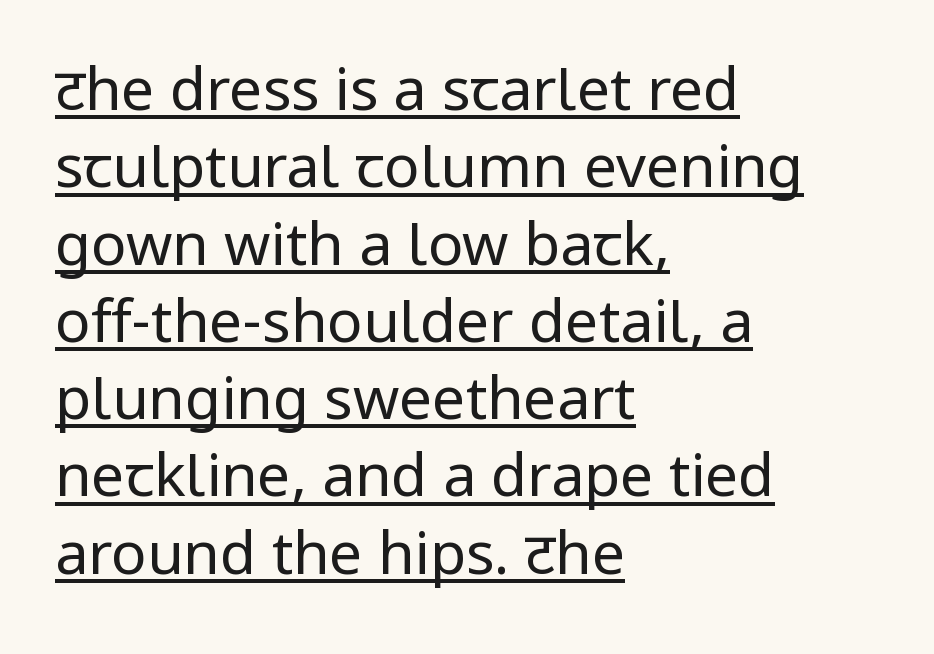
{"serif": "no", "italic": "no", "bold": "no", "weight": "regular", "width": "normal", "stroke_contrast": "low", "x_height": "medium", "monospaced": "no", "underline": "yes", "align": "left", "line_spacing": "normal", "line_spacing_ratio": 1.31, "letter_spacing": "normal", "letter_spacing_em": 0.0, "glyph_px": 59}
